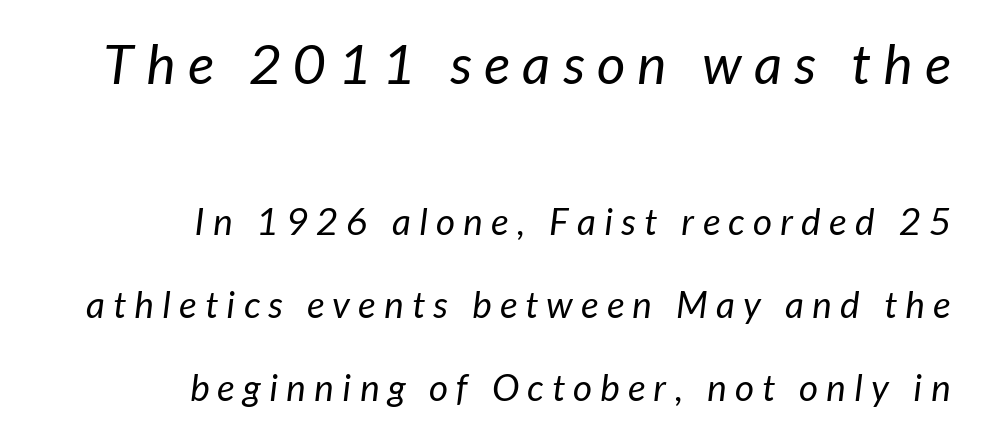
Q: Is the text bold? A: No.
Q: Is the typeface a serif or a sans-serif typeface? A: Sans-serif.
Q: Is the text underlined? A: No.
Q: How is the paragraph aligned? A: Right-aligned.
Q: Is the spacing between letters normal or unusually wide? A: Unusually wide.
Q: Is the spacing between lines tight, normal or loose? A: Loose.
Q: Which block of text is set in a larger size, the first (top) or the second (bottom)? A: The first (top) one.
Q: Width (condensed, normal, or wide)? A: Normal.
Q: Stroke contrast? A: Low.
Q: x-height? A: Medium.
Q: Monospaced? A: No.
